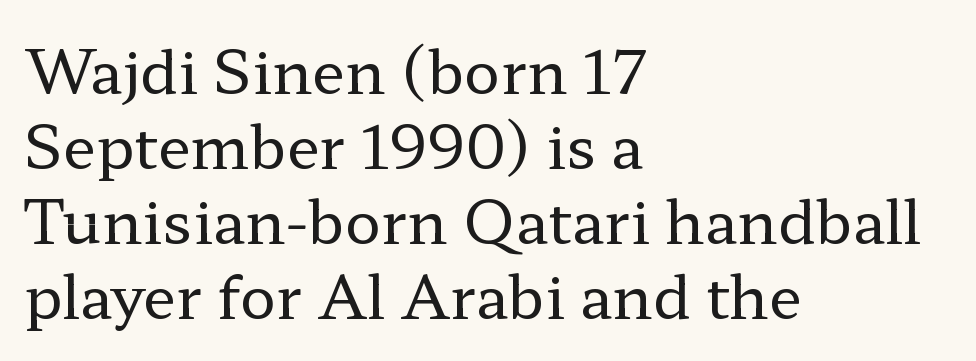
This reads as an unemphasized weight, regular at the heaviest. Line spacing here is normal. This sample is left-justified, so line endings fall wherever the words run out. Do the letters lean? They stand straight.
